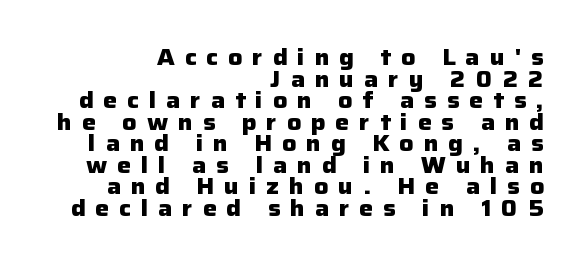
{"italic": "no", "bold": "yes", "underline": "no", "align": "right", "line_spacing": "tight", "line_spacing_ratio": 0.98, "letter_spacing": "wide", "letter_spacing_em": 0.45, "glyph_px": 22}
